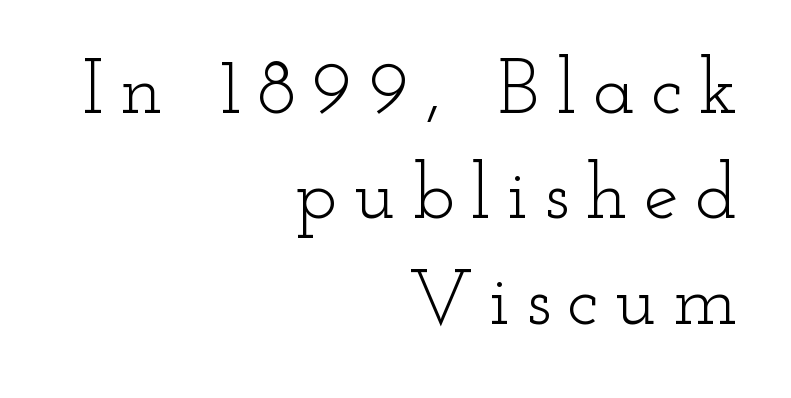
Are there feet on the stems? There are — it's a serif. No heavy texture on the line: the type isn't bold. Has an underline been added? It has not. Leftover space on each line is placed entirely before the opening word. This sample has the flowing, uneven cadence of proportional lettering. What's the leading like? Ordinary, nothing unusual.
